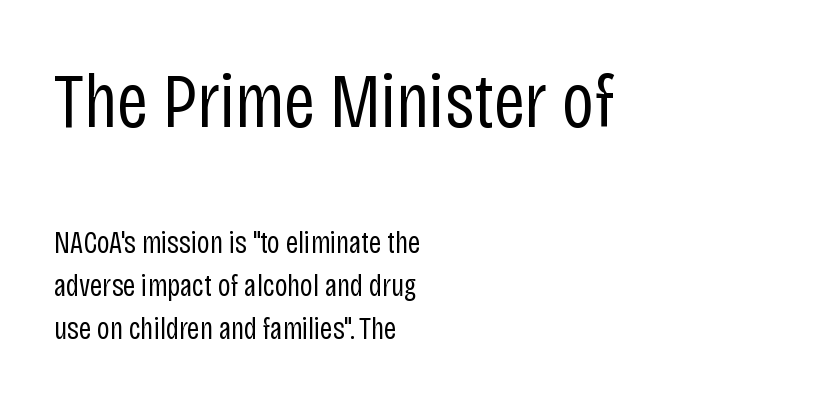
Look at the bottom of the vertical strokes: they stop flat, with no serifs. Proportional: the letters do not fall into vertical columns. In terms of posture, this sample is upright. Notice how descenders clear the ascenders below comfortably — that's standard leading. The designer gave the opening block more size than the closing block. Descenders hang freely into open space.
